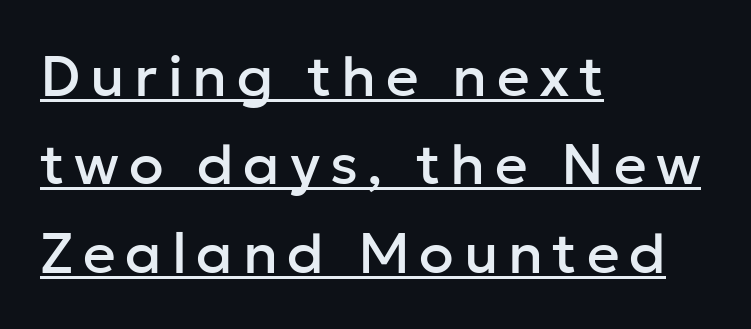
The image shows 57 px sans-serif type, upright; set left-aligned, normal line spacing (1.55x), underlined; low stroke contrast and a medium x-height.
